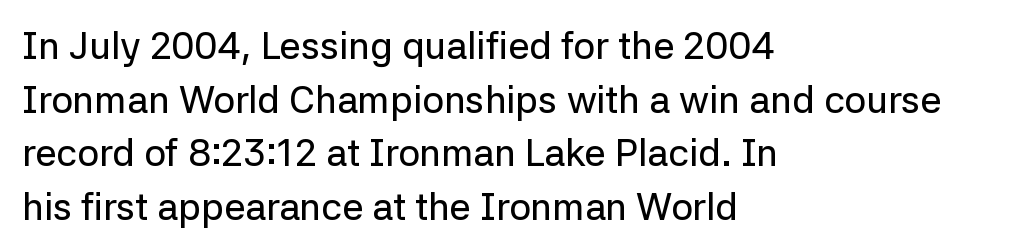
Q: Is the text italic (slanted)? A: No, it is upright.
Q: Is the typeface a serif or a sans-serif typeface? A: Sans-serif.
Q: Is the text underlined? A: No.
Q: How is the paragraph aligned? A: Left-aligned.
Q: Is the spacing between letters normal or unusually wide? A: Normal.
Q: Is the spacing between lines tight, normal or loose? A: Normal.
Q: Width (condensed, normal, or wide)? A: Normal.
Q: Stroke contrast? A: Low.
Q: x-height? A: Medium.
Q: Monospaced? A: No.
